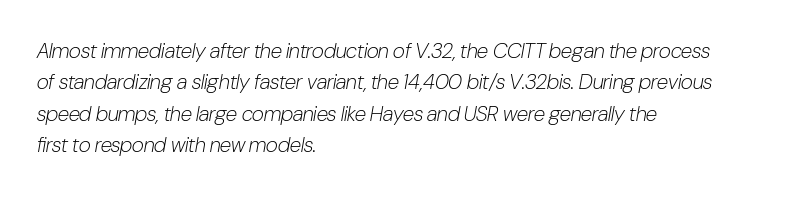
The image shows 21 px text type, italic (leaning right); set left-aligned, normal line spacing (1.5x), normal letter spacing, not underlined.
